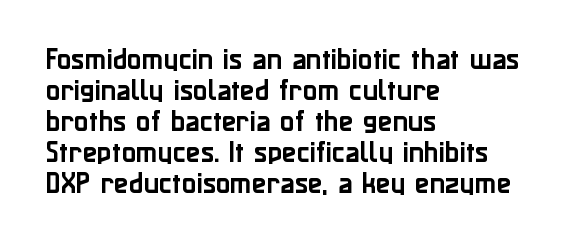
The image shows 24 px text type, upright; set left-aligned, normal line spacing (1.29x), normal letter spacing, not underlined.
